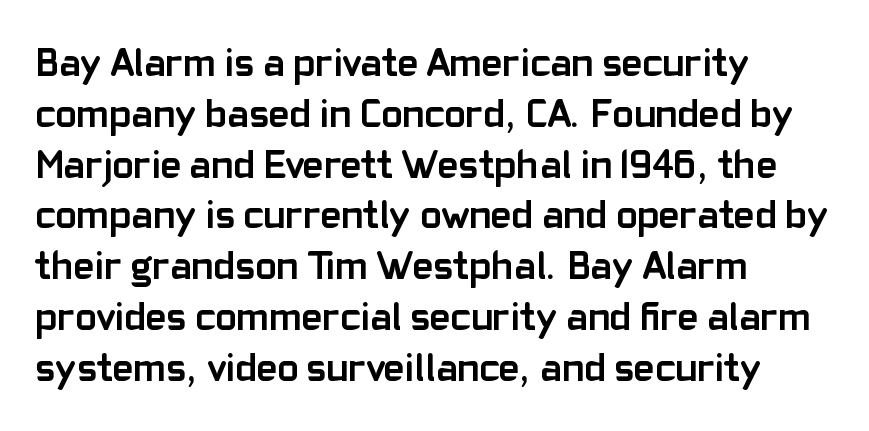
Q: Is the text bold? A: Yes.
Q: Is the text italic (slanted)? A: No, it is upright.
Q: Is the typeface a serif or a sans-serif typeface? A: Sans-serif.
Q: Is the text underlined? A: No.
Q: How is the paragraph aligned? A: Left-aligned.
Q: Is the spacing between letters normal or unusually wide? A: Normal.
Q: Is the spacing between lines tight, normal or loose? A: Normal.
Q: Width (condensed, normal, or wide)? A: Normal.
Q: Stroke contrast? A: Low.
Q: x-height? A: Medium.
Q: Monospaced? A: No.
